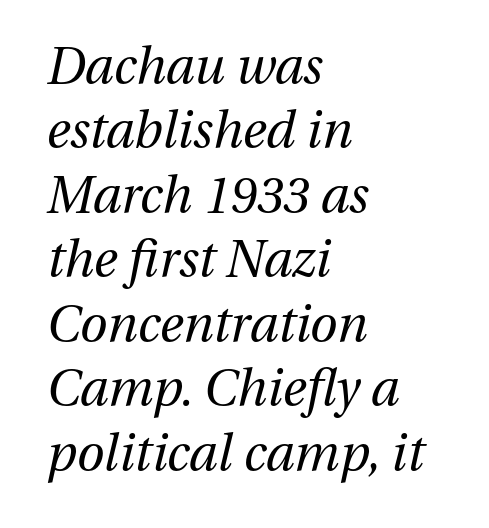
Q: Is the text bold? A: No.
Q: Is the text italic (slanted)? A: Yes, it leans right by about 13 degrees.
Q: Is the text underlined? A: No.
Q: How is the paragraph aligned? A: Left-aligned.
Q: Is the spacing between letters normal or unusually wide? A: Normal.
Q: Is the spacing between lines tight, normal or loose? A: Normal.
Q: Width (condensed, normal, or wide)? A: Normal.
Q: Stroke contrast? A: Medium.
Q: x-height? A: Medium.
Q: Monospaced? A: No.
